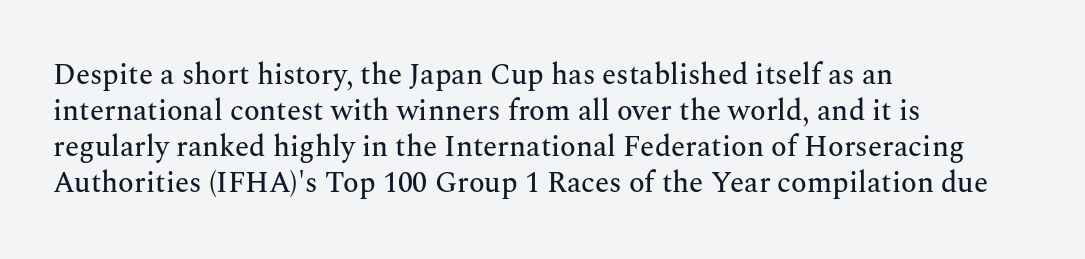
This is the regular roman posture of the typeface. The characters display serif detailing at their extremities. Unmarked baselines from the first word to the last. This sample has the flowing, uneven cadence of proportional lettering.
